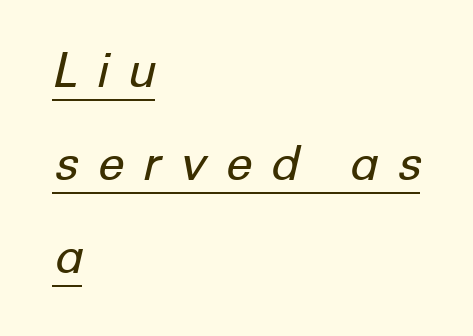
Proportional: the letters do not fall into vertical columns. Leading is clearly above the norm, producing a sparse column. Heft: none added — not bold. The lettering tilts uniformly, giving the passage an italic look. Does extra space separate the letters? Yes, quite a lot of it. Every row of glyphs begins at an identical x-position on the left.
